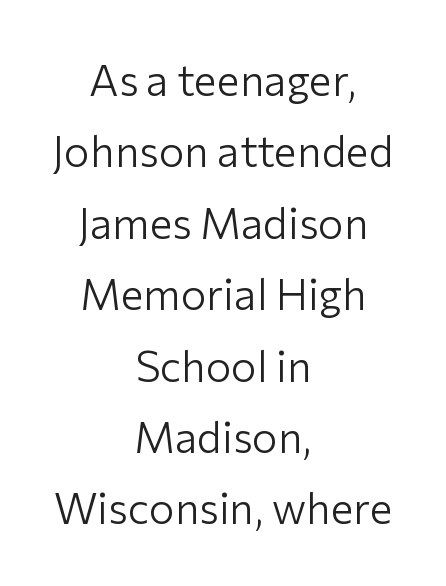
Q: Is the text bold? A: No.
Q: Is the text italic (slanted)? A: No, it is upright.
Q: Is the typeface a serif or a sans-serif typeface? A: Sans-serif.
Q: Is the text underlined? A: No.
Q: How is the paragraph aligned? A: Centered.
Q: Is the spacing between letters normal or unusually wide? A: Normal.
Q: Is the spacing between lines tight, normal or loose? A: Normal.
Q: Width (condensed, normal, or wide)? A: Normal.
Q: Stroke contrast? A: Low.
Q: x-height? A: Medium.
Q: Monospaced? A: No.
